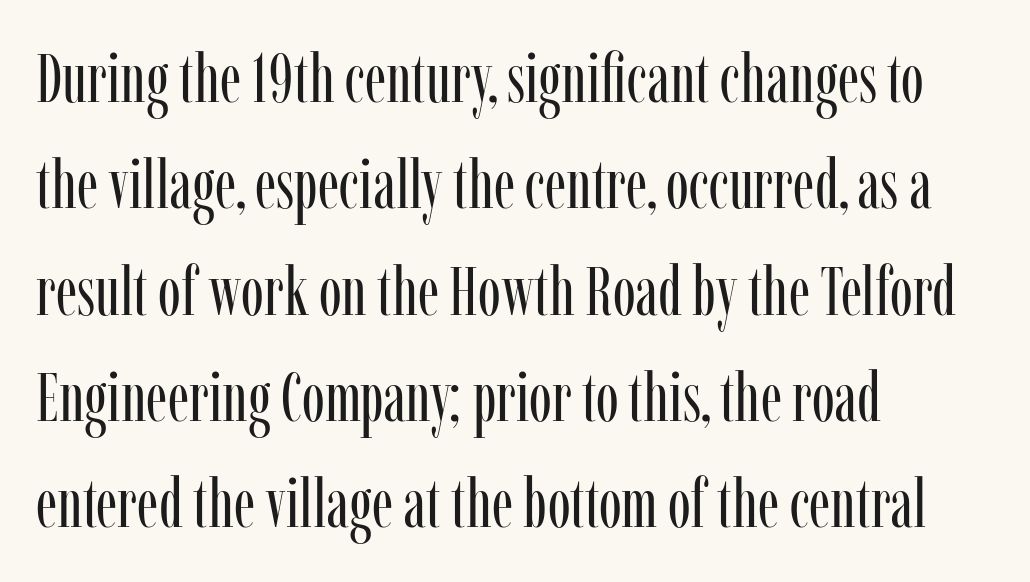
The horizontal fit of the characters is conventional and even. Where is the straight margin? On the left. Classification — serif. Caption: face not bold, strokes unweighted. You could not count columns in this text — the font is proportionally spaced. The block of text has a typical density, with ordinary space between rows.
